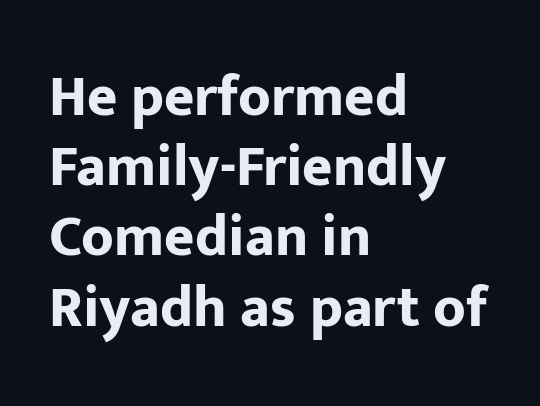
{"serif": "no", "italic": "no", "bold": "yes", "weight": "bold", "width": "normal", "stroke_contrast": "low", "x_height": "medium", "monospaced": "no", "underline": "no", "align": "left", "line_spacing_ratio": 1.21, "letter_spacing": "normal", "letter_spacing_em": 0.0, "glyph_px": 58}
